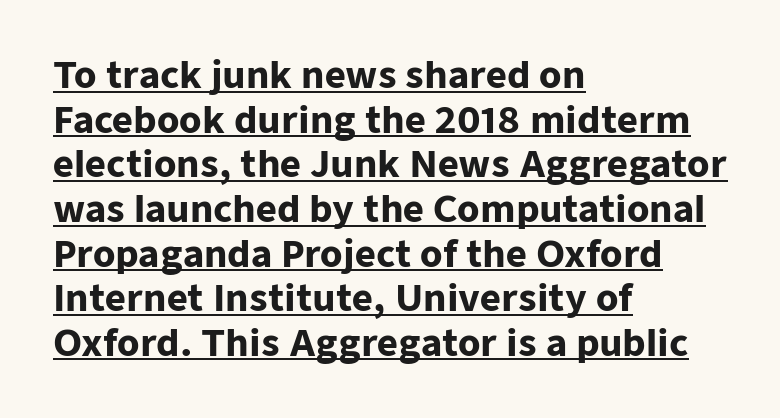
Every row of glyphs begins at an identical x-position on the left. This sample uses an upright cut, with every glyph sitting square on the baseline. Serifs: no, the terminals of the letterforms are clean. In designer terms, the underline attribute is active on this setting.
